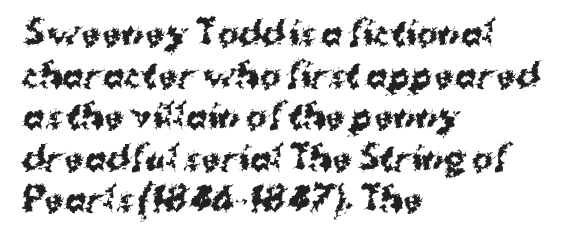
To sum up the face: it is a sans, with no serifs. Line spacing here is normal. The rag falls on the right side of this text block.
